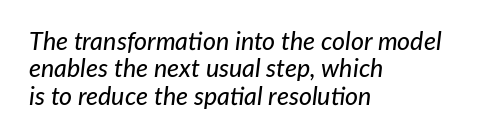
{"italic": "yes", "lean": "right", "slant_degrees": 7, "underline": "no", "align": "left", "line_spacing": "tight", "line_spacing_ratio": 1.1, "letter_spacing": "normal", "letter_spacing_em": 0.0, "glyph_px": 25}
